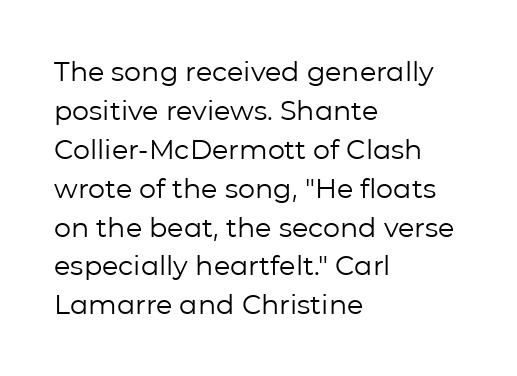
Q: Is the text bold? A: No.
Q: Is the text italic (slanted)? A: No, it is upright.
Q: Is the text underlined? A: No.
Q: How is the paragraph aligned? A: Left-aligned.
Q: Is the spacing between letters normal or unusually wide? A: Normal.
Q: Is the spacing between lines tight, normal or loose? A: Normal.
